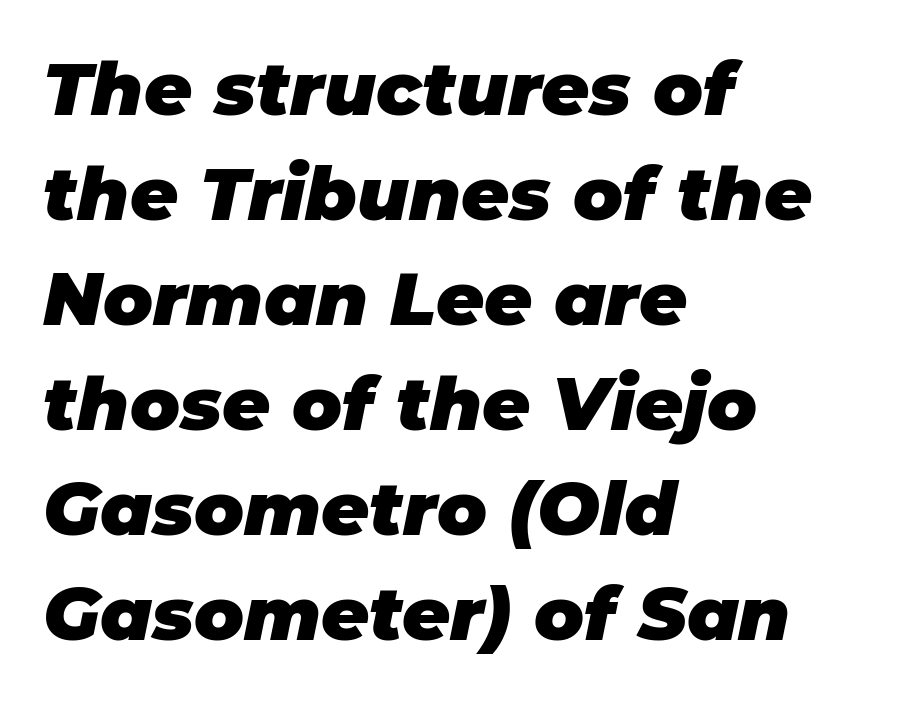
These lines carry a lot of weight — the face is fully bold. The letterforms sit shoulder to shoulder at normal distance. Layout note: lines flush left. Compared with typical paragraphs, the rows here are spaced about the same. Quick note: underline off.
